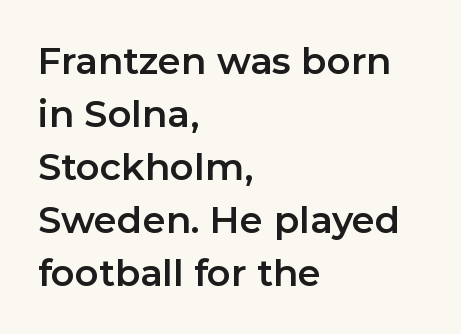
The image shows 37 px sans-serif type, upright; set left-aligned, normal line spacing (1.43x), normal letter spacing, not underlined; low stroke contrast and a medium x-height.
